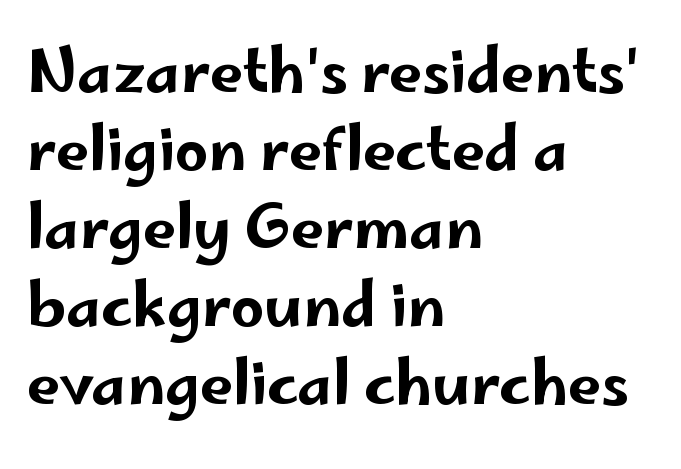
Q: Is the text italic (slanted)? A: No, it is upright.
Q: Is the typeface a serif or a sans-serif typeface? A: Sans-serif.
Q: Is the text underlined? A: No.
Q: How is the paragraph aligned? A: Left-aligned.
Q: Is the spacing between letters normal or unusually wide? A: Normal.
Q: Is the spacing between lines tight, normal or loose? A: Normal.
Q: Width (condensed, normal, or wide)? A: Wide.
Q: Stroke contrast? A: Low.
Q: x-height? A: Small.
Q: Monospaced? A: No.
